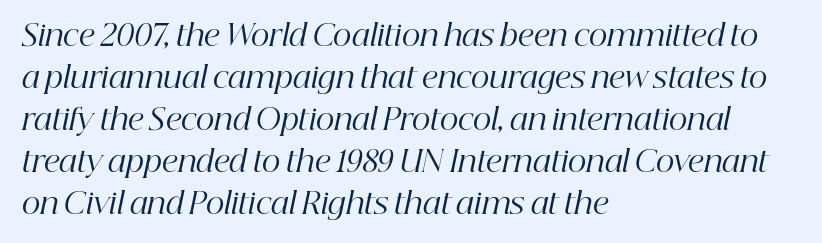
The image shows 29 px regular-weight serif type, italic (leaning right); set left-aligned, normal line spacing (1.45x), normal letter spacing, not underlined; high stroke contrast and a medium x-height.
